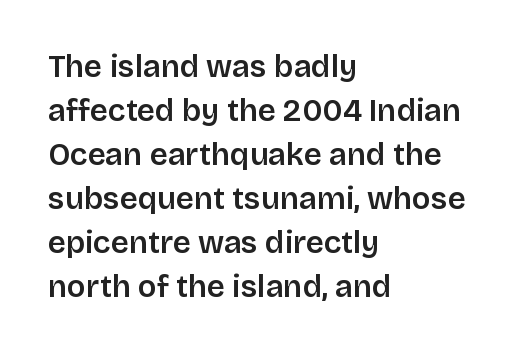
{"serif": "no", "italic": "no", "bold": "semi", "weight": "semibold", "width": "normal", "stroke_contrast": "low", "x_height": "large", "monospaced": "no", "underline": "no", "align": "left", "line_spacing": "normal", "line_spacing_ratio": 1.42, "letter_spacing": "normal", "letter_spacing_em": 0.0, "glyph_px": 31}
